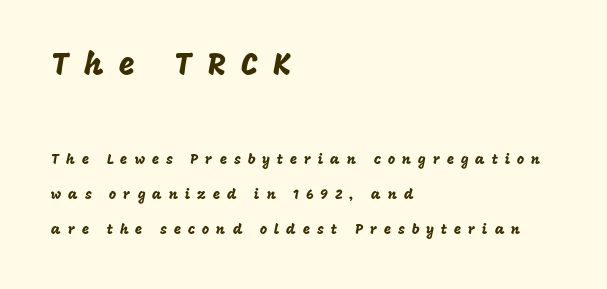
Clear beneath every line of the passage. Vertically, the passage feels expansive, rows floating well apart. The text was rendered using a sans face with plain stroke endings. Scale decreases going downward across the two blocks.
